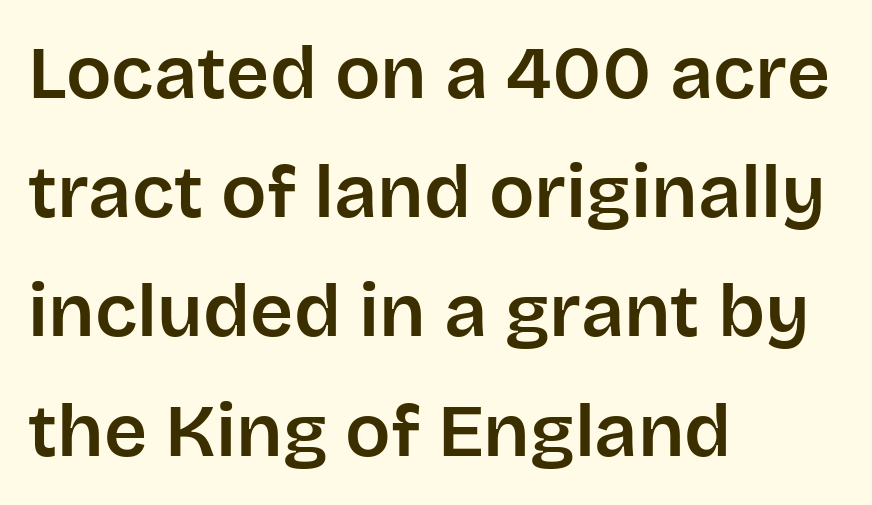
The paragraph has a hard left edge and a soft right edge. Notice how the stems are strictly vertical — no italics here. Glance below the letters and you will spot only blank space. You could not count columns in this text — the font is proportionally spaced. Serif or sans? Sans — the stroke terminals are bare.
